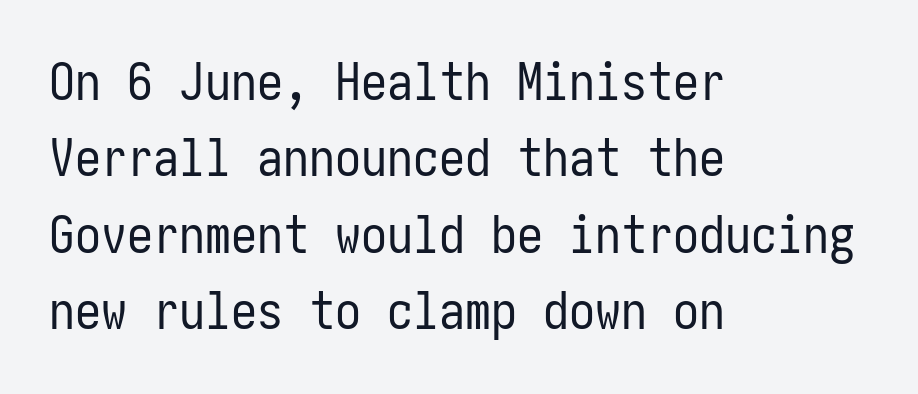
Q: Is the text bold? A: No.
Q: Is the text italic (slanted)? A: No, it is upright.
Q: Is the typeface a serif or a sans-serif typeface? A: Sans-serif.
Q: Is the text underlined? A: No.
Q: How is the paragraph aligned? A: Left-aligned.
Q: Is the spacing between letters normal or unusually wide? A: Normal.
Q: Is the spacing between lines tight, normal or loose? A: Normal.
Q: Width (condensed, normal, or wide)? A: Condensed.
Q: Stroke contrast? A: Low.
Q: x-height? A: Medium.
